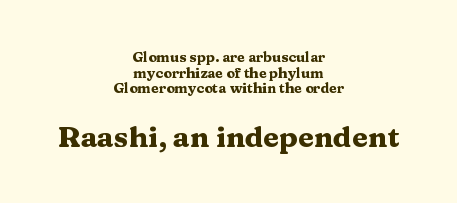
The leading is snug, giving the passage a crowded texture. Character widths vary here, with narrow letters taking less room than wide ones. Any mark beneath the type? The region is blank. Letterform terminals end in serifs throughout the passage.
